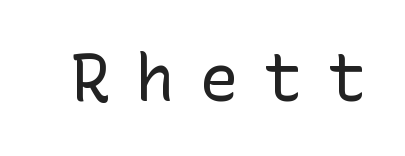
{"serif": "no", "italic": "no", "bold": "no", "weight": "regular", "width": "normal", "stroke_contrast": "low", "x_height": "medium", "underline": "no", "letter_spacing": "wide", "letter_spacing_em": 0.37, "glyph_px": 66}
